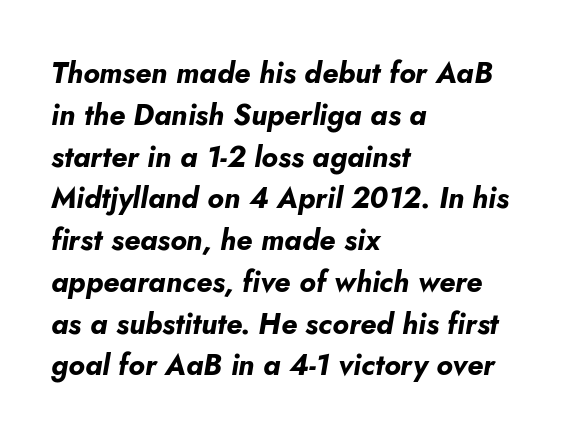
{"italic": "yes", "lean": "right", "slant_degrees": 5, "bold": "yes", "weight": "bold", "width": "normal", "stroke_contrast": "low", "x_height": "small", "monospaced": "no", "underline": "no", "align": "left", "line_spacing": "normal", "line_spacing_ratio": 1.44, "letter_spacing": "normal", "letter_spacing_em": 0.0, "glyph_px": 29}
